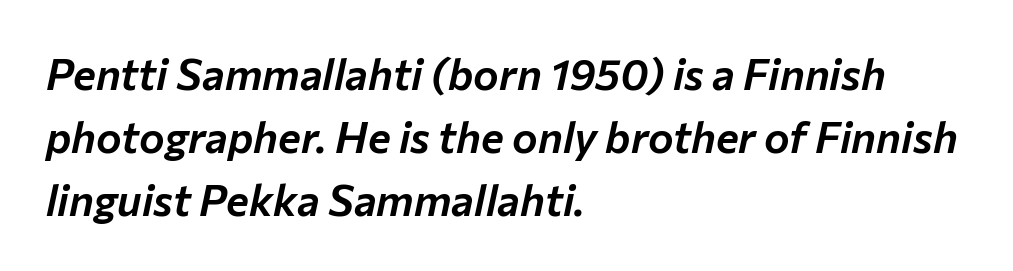
The image shows 43 px text type, italic (leaning right); set left-aligned, normal line spacing (1.46x), normal letter spacing, not underlined; low stroke contrast and a medium x-height.
